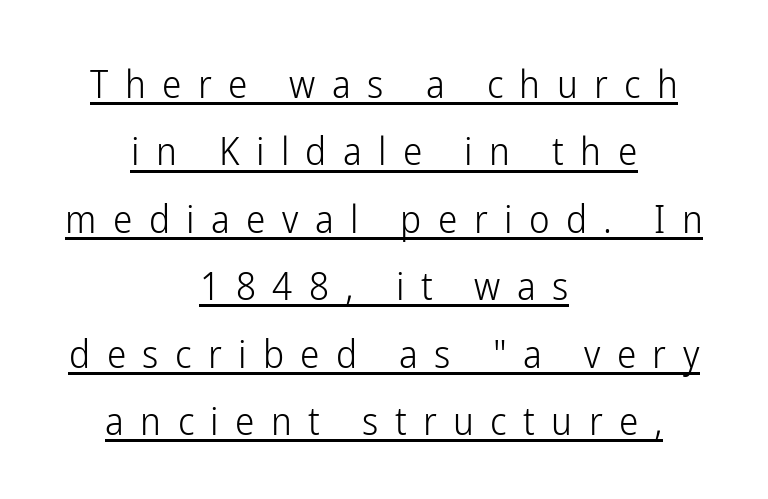
The image shows 39 px light, condensed sans-serif type, upright; set centered, line spacing 1.73x, unusually wide letter spacing (+0.42 em), underlined; low stroke contrast and a medium x-height.
